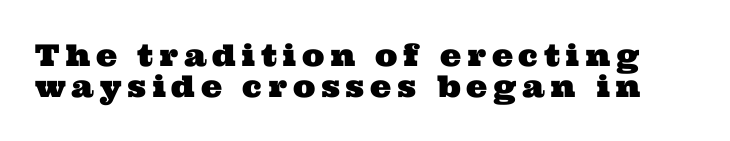
The image shows 30 px wide serif type; set tight line spacing (1.03x), not underlined; medium stroke contrast and a medium x-height.
